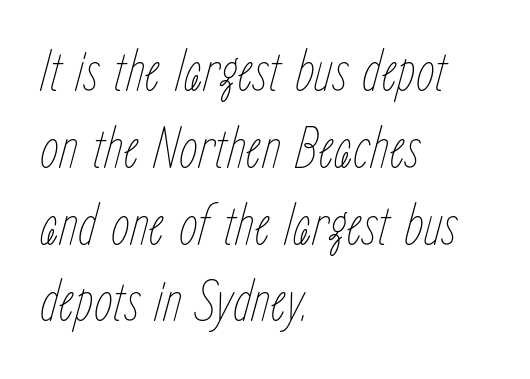
The image shows 60 px thin, condensed type, italic (leaning right); set left-aligned, normal line spacing (1.28x), normal letter spacing, not underlined; low stroke contrast and a medium x-height.
